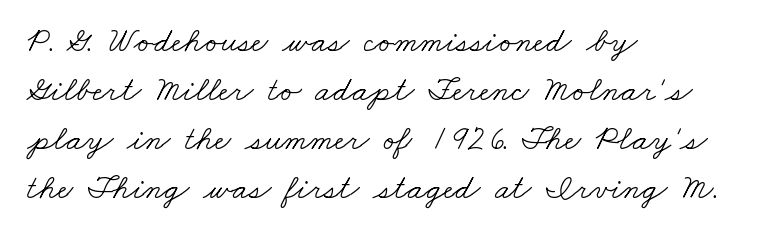
Line beginnings align vertically; line endings do not. Weight: in the light-to-regular range. This sample has the flowing, uneven cadence of proportional lettering. Lines of text with bare space underneath. Whoever set this chose a conventional vertical rhythm.
